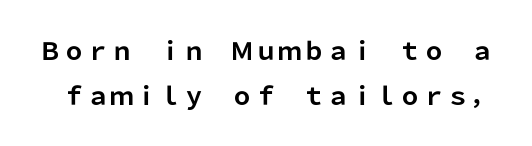
The image shows 24 px bold type, upright; set line spacing 1.86x, normal letter spacing, not underlined.
